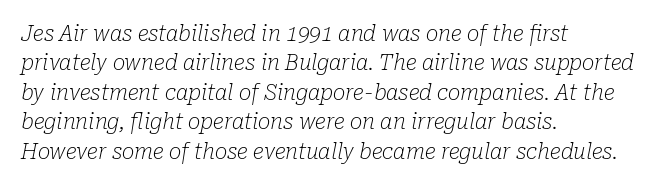
{"italic": "yes", "lean": "right", "slant_degrees": 10, "bold": "no", "underline": "no", "align": "left", "line_spacing": "normal", "line_spacing_ratio": 1.4, "letter_spacing": "normal", "letter_spacing_em": 0.0, "glyph_px": 21}
